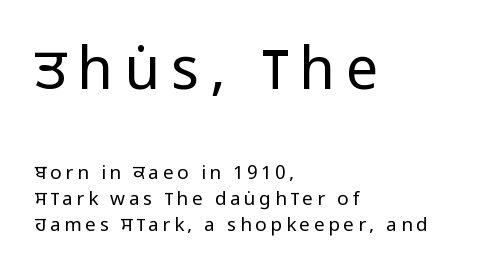
Q: Is the text bold? A: No.
Q: Is the text italic (slanted)? A: No, it is upright.
Q: Is the typeface a serif or a sans-serif typeface? A: Sans-serif.
Q: Is the text underlined? A: No.
Q: How is the paragraph aligned? A: Left-aligned.
Q: Is the spacing between lines tight, normal or loose? A: Normal.
Q: Which block of text is set in a larger size, the first (top) or the second (bottom)? A: The first (top) one.
Q: Width (condensed, normal, or wide)? A: Condensed.
Q: Stroke contrast? A: Low.
Q: x-height? A: Large.
Q: Monospaced? A: No.
